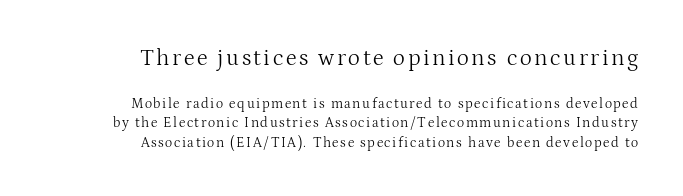
The image shows 23 px text type, upright; set right-aligned, normal line spacing (1.38x), not underlined; the first (top) block is 1.64x larger.
